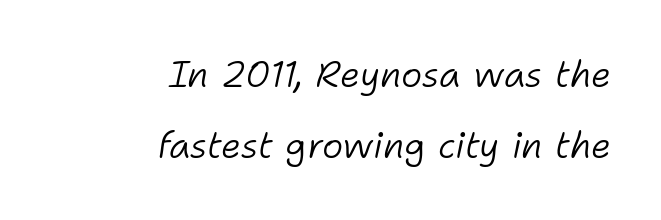
The image shows 36 px light type, italic (leaning right); set right-aligned, loose line spacing (1.97x), normal letter spacing, not underlined; low stroke contrast and a medium x-height.
